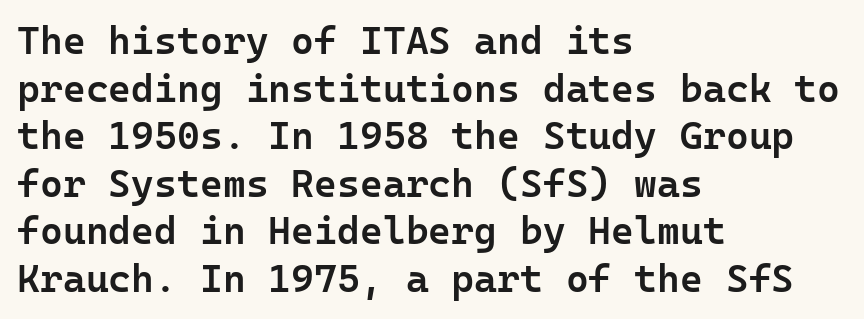
The rendering uses a semibold face; strokes are thickened but not to full bold. You can tell it's not italic because the verticals are truly vertical. Observe the absence of serifs on each vertical stroke in this sample. You could call the tracking neutral — neither tight nor loose. The rag falls on the right side of this text block.
